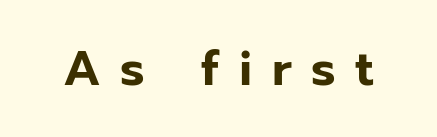
Q: Is the text italic (slanted)? A: No, it is upright.
Q: Is the typeface a serif or a sans-serif typeface? A: Sans-serif.
Q: Is the text underlined? A: No.
Q: Is the spacing between letters normal or unusually wide? A: Unusually wide.
Q: Width (condensed, normal, or wide)? A: Normal.
Q: Stroke contrast? A: Low.
Q: x-height? A: Medium.
Q: Monospaced? A: No.
